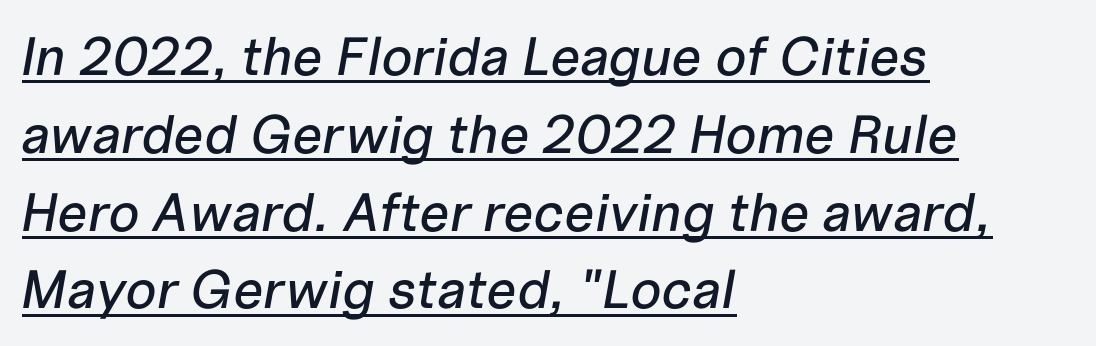
Regular leading. You can see a thin bar hugging the bottom of the glyphs. Compared with ordinary roman type, these characters are visibly tilted. The setting favours the left margin, as ordinary paragraphs usually do. Short note: letters normally spaced. These lines are rendered in a variable-pitch font.
